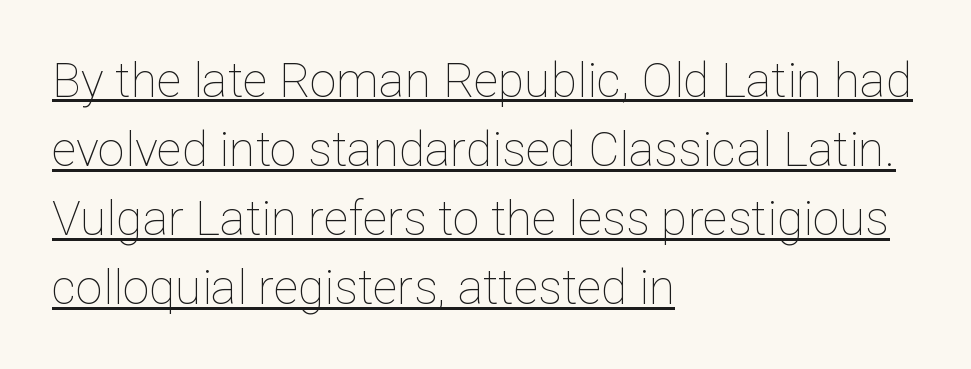
Q: Is the text bold? A: No.
Q: Is the text italic (slanted)? A: No, it is upright.
Q: Is the text underlined? A: Yes.
Q: How is the paragraph aligned? A: Left-aligned.
Q: Is the spacing between letters normal or unusually wide? A: Normal.
Q: Is the spacing between lines tight, normal or loose? A: Normal.
Q: Width (condensed, normal, or wide)? A: Normal.
Q: Stroke contrast? A: Low.
Q: x-height? A: Medium.
Q: Monospaced? A: No.
